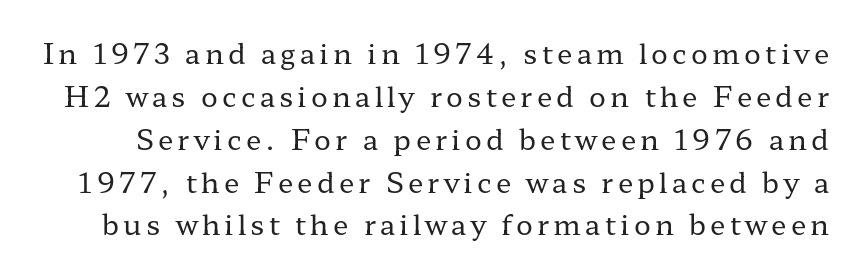
Q: Is the text bold? A: No.
Q: Is the text italic (slanted)? A: No, it is upright.
Q: Is the typeface a serif or a sans-serif typeface? A: Serif.
Q: Is the text underlined? A: No.
Q: Is the spacing between lines tight, normal or loose? A: Normal.
Q: Width (condensed, normal, or wide)? A: Wide.
Q: Stroke contrast? A: Low.
Q: x-height? A: Medium.
Q: Monospaced? A: No.
